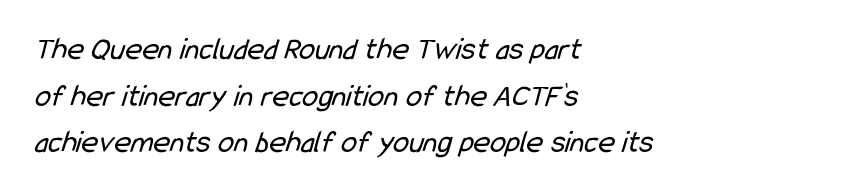
The space between consecutive lines is moderate. A typesetter would call this proportional, since set widths differ per character. You can tell from the bare stems that sans-serif type was used. The compositor pushed each line to the left boundary. The face looks like a standard text weight, possibly lighter.
